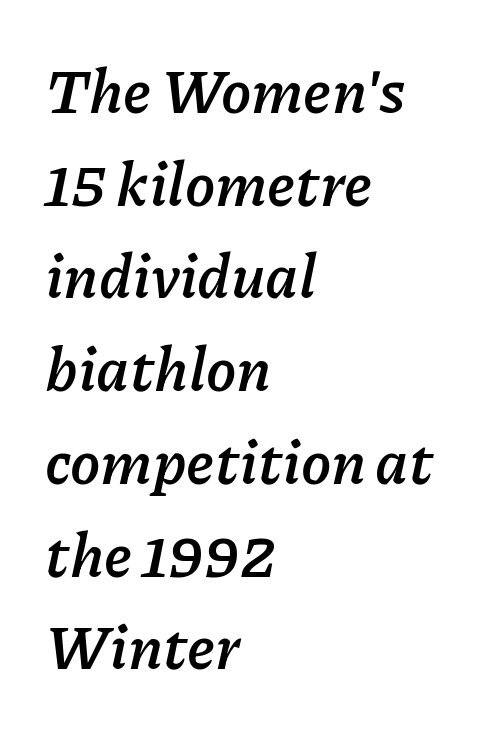
The image shows 61 px semibold type, italic (leaning right); set left-aligned, normal line spacing (1.52x), normal letter spacing, not underlined; low stroke contrast and a medium x-height.
